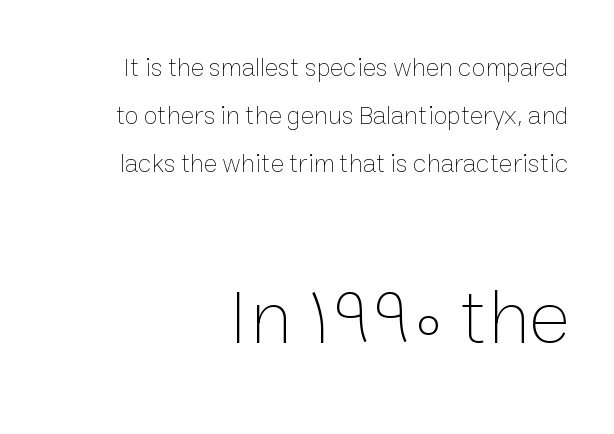
The image shows 78 px thin type, upright; set right-aligned, line spacing 1.84x, normal letter spacing, not underlined; the second (bottom) block is 3.0x larger; low stroke contrast and a medium x-height.
